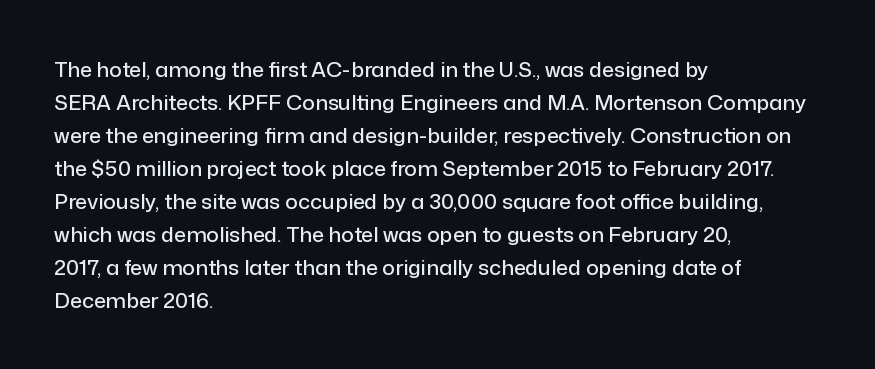
Do the letters lean? They stand straight. You could call the tracking neutral — neither tight nor loose. The passage shown is not underscored anywhere. The ragged edge is on the right, which tells us the setting is flush left. Students, observe: this is what conventionally led text looks like.
